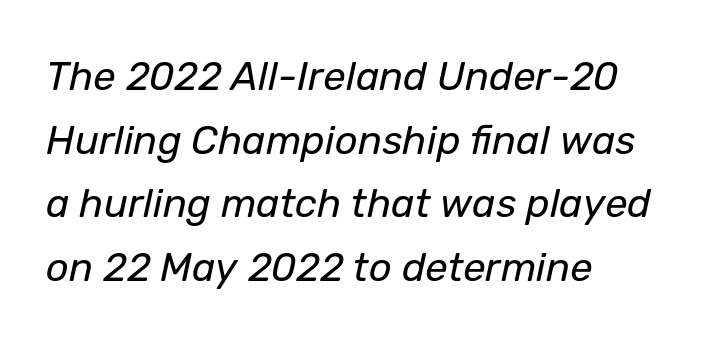
Q: Is the text bold? A: No.
Q: Is the text italic (slanted)? A: Yes, it leans right by about 12 degrees.
Q: Is the text underlined? A: No.
Q: How is the paragraph aligned? A: Left-aligned.
Q: Is the spacing between letters normal or unusually wide? A: Normal.
Q: Is the spacing between lines tight, normal or loose? A: Normal.
Q: Width (condensed, normal, or wide)? A: Normal.
Q: Stroke contrast? A: Low.
Q: x-height? A: Medium.
Q: Monospaced? A: No.
